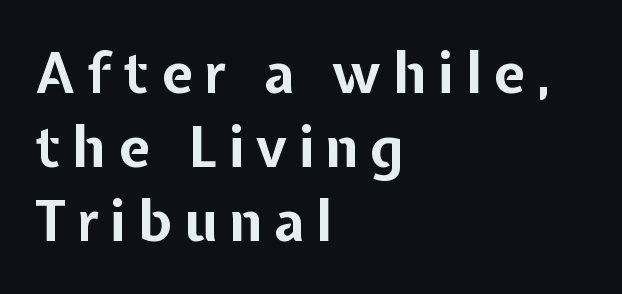
The image shows 56 px bold sans-serif type, upright; set left-aligned, normal line spacing (1.32x), unusually wide letter spacing (+0.21 em), not underlined; low stroke contrast and a medium x-height.
